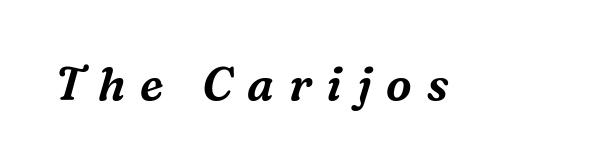
{"serif": "yes", "italic": "yes", "lean": "right", "slant_degrees": 16, "width": "normal", "stroke_contrast": "medium", "x_height": "medium", "monospaced": "no", "underline": "no", "letter_spacing": "wide", "letter_spacing_em": 0.32, "glyph_px": 46}
